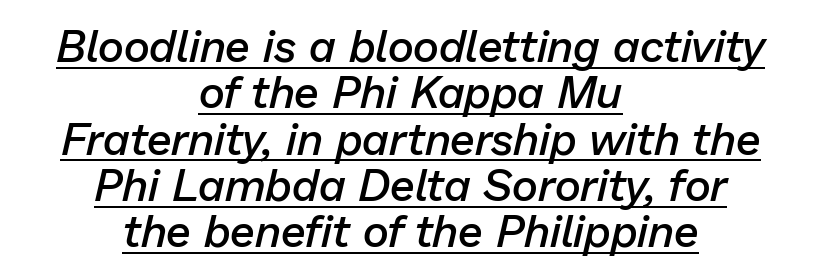
The image shows 45 px semibold type, italic (leaning right); set centered, tight line spacing (1.03x), normal letter spacing, underlined; low stroke contrast and a medium x-height.
